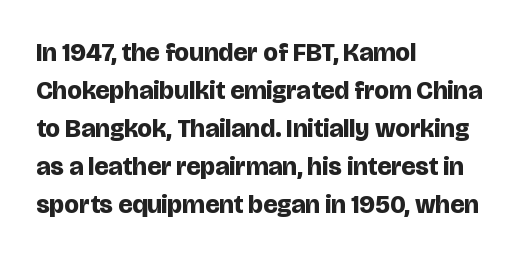
{"italic": "no", "bold": "yes", "underline": "no", "align": "left", "line_spacing": "normal", "line_spacing_ratio": 1.46, "letter_spacing": "normal", "letter_spacing_em": 0.0, "glyph_px": 26}
